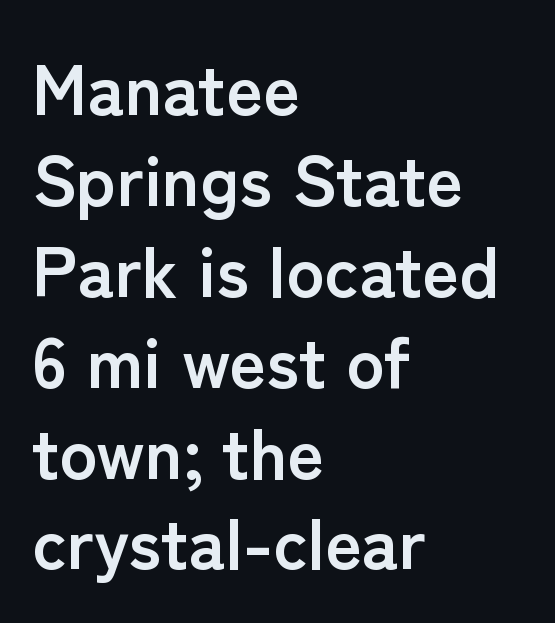
The image shows 71 px semibold sans-serif type, upright; set left-aligned, normal line spacing (1.28x), normal letter spacing, not underlined; low stroke contrast and a medium x-height.
